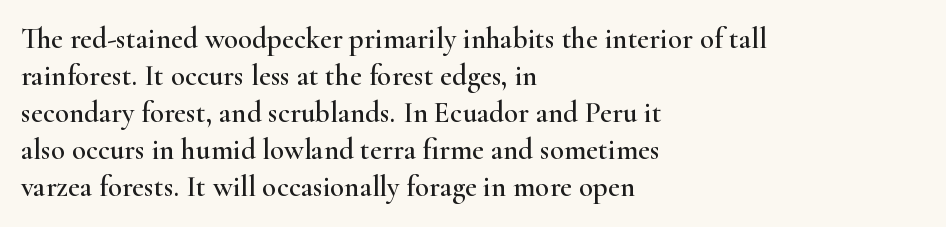
{"serif": "yes", "italic": "no", "width": "wide", "stroke_contrast": "high", "x_height": "small", "monospaced": "no", "underline": "no", "align": "left", "line_spacing": "normal", "line_spacing_ratio": 1.28, "letter_spacing": "normal", "letter_spacing_em": 0.0, "glyph_px": 29}
